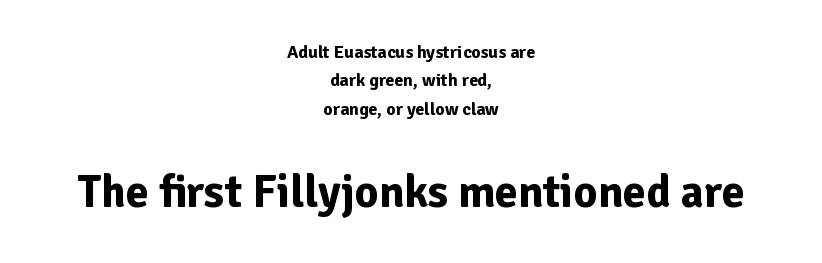
The image shows 46 px bold sans-serif type, upright; set centered, normal line spacing (1.58x), normal letter spacing, not underlined; the second (bottom) block is 2.56x larger; low stroke contrast and a medium x-height.
